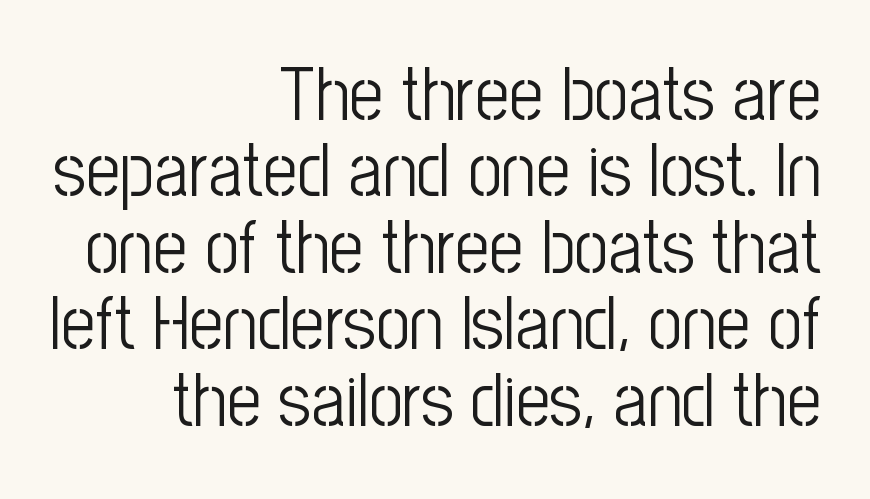
Ordinary non-slanted type is in use. Leading is clearly below the norm, producing a dense column. Lines of text with bare space underneath. Letterform terminals end flat and unadorned throughout the passage. Each letter keeps its own natural width here, so spacing adapts to shape.
